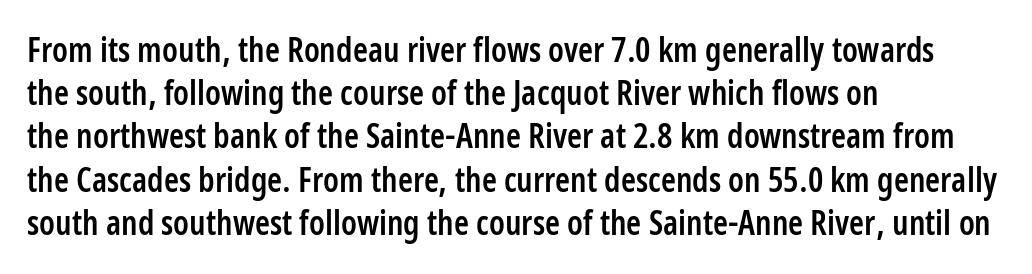
The foot of each line stays bare and open. These lines carry some extra weight — a demibold, not a full bold. This sample uses an upright cut, with every glyph sitting square on the baseline. Each new line begins a customary step beneath the previous one.
